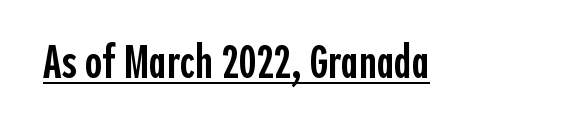
Quick note: not italic, upright. You could not count columns in this text — the font is proportionally spaced. Weight: semibold (demi). Font category for this specimen: sans-serif. The specimen includes a rule beneath the text block's lines. Honestly, the letter spacing is just normal — you wouldn't notice it.
